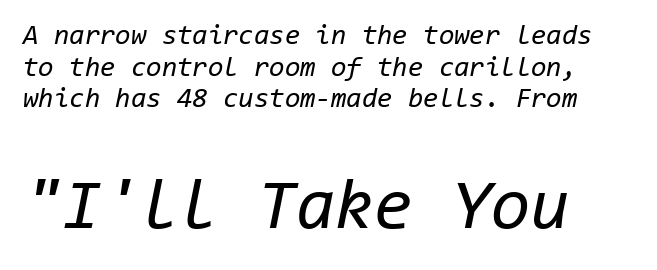
{"italic": "yes", "lean": "right", "slant_degrees": 11, "bold": "no", "weight": "regular", "width": "normal", "stroke_contrast": "low", "x_height": "medium", "monospaced": "yes", "underline": "no", "align": "left", "line_spacing": "tight", "line_spacing_ratio": 1.13, "letter_spacing": "normal", "letter_spacing_em": 0.0, "larger_block": "second", "size_ratio": 2.54, "glyph_px": 71}
